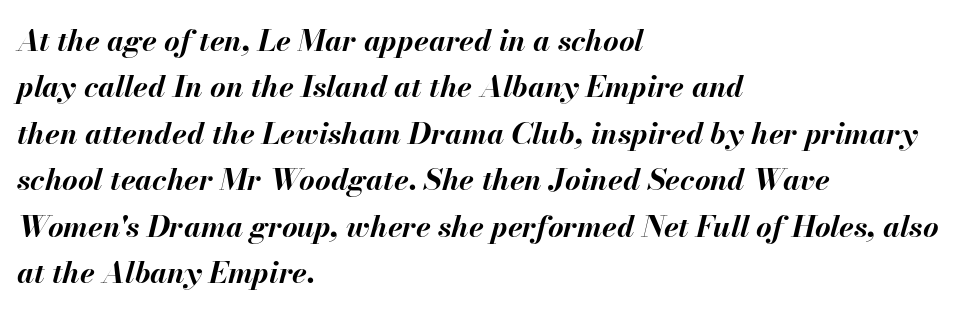
Q: Is the text bold? A: Yes.
Q: Is the text italic (slanted)? A: Yes, it leans right by about 13 degrees.
Q: Is the text underlined? A: No.
Q: How is the paragraph aligned? A: Left-aligned.
Q: Is the spacing between letters normal or unusually wide? A: Normal.
Q: Is the spacing between lines tight, normal or loose? A: Normal.
Q: Width (condensed, normal, or wide)? A: Normal.
Q: Stroke contrast? A: Medium.
Q: x-height? A: Small.
Q: Monospaced? A: No.
